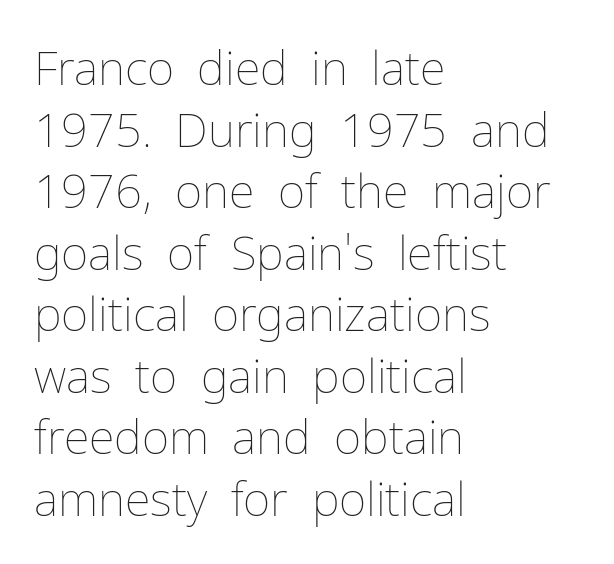
Weight class: somewhere from thin through regular. Which margin do the lines hug? The left one — the right edge is uneven. Caption: standard tracking, unaltered. The face used here is proportionally spaced, like ordinary book or web type. Upright lettering throughout. Check under the words: just untouched page.
